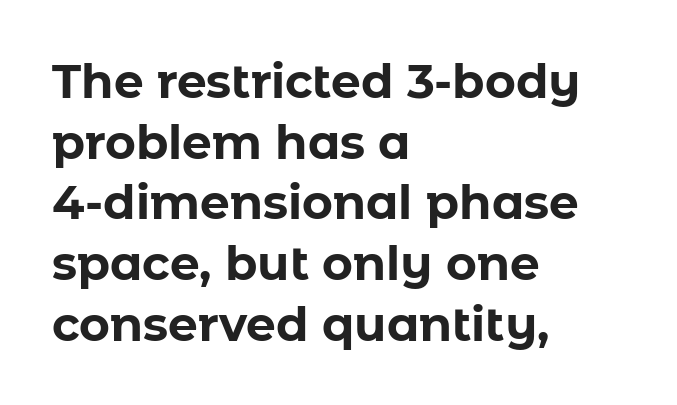
Is the type bold? Yes — the strokes are clearly thick and heavy. The space beneath each line is pristine and unruled. Proportional: the letters do not fall into vertical columns. This rendering leaves character spacing at its baseline value. The leading is moderate, giving the passage an even texture.
